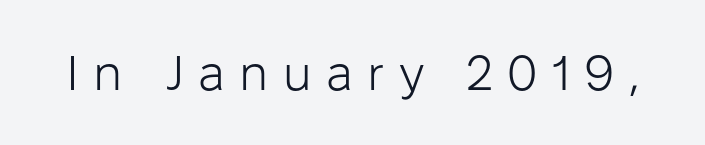
Q: Is the text bold? A: No.
Q: Is the text italic (slanted)? A: No, it is upright.
Q: Is the typeface a serif or a sans-serif typeface? A: Sans-serif.
Q: Is the text underlined? A: No.
Q: Is the spacing between letters normal or unusually wide? A: Unusually wide.
Q: Width (condensed, normal, or wide)? A: Normal.
Q: Stroke contrast? A: Low.
Q: x-height? A: Medium.
Q: Monospaced? A: No.
